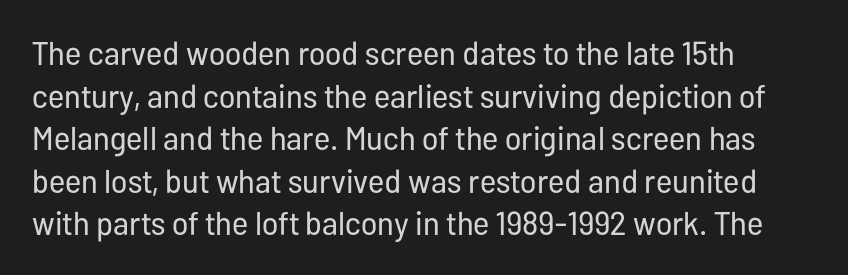
{"serif": "no", "italic": "no", "bold": "no", "weight": "regular", "width": "condensed", "stroke_contrast": "low", "x_height": "medium", "monospaced": "no", "underline": "no", "align": "left", "line_spacing": "normal", "line_spacing_ratio": 1.29, "letter_spacing": "normal", "letter_spacing_em": 0.0, "glyph_px": 33}
